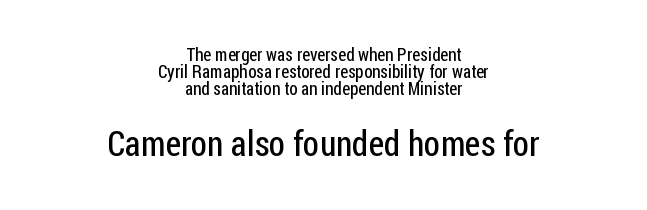
Stems here are at most as thick as an everyday book face. This sample uses an upright cut, with every glyph sitting square on the baseline. Letters rest on an invisible, unmarked baseline. Nobody touched the tracking dial on this one.
